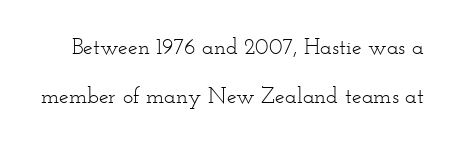
Q: Is the text bold? A: No.
Q: Is the text italic (slanted)? A: No, it is upright.
Q: Is the text underlined? A: No.
Q: Is the spacing between letters normal or unusually wide? A: Normal.
Q: Is the spacing between lines tight, normal or loose? A: Loose.
